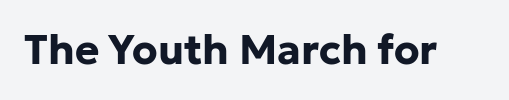
Q: Is the text bold? A: Yes.
Q: Is the text italic (slanted)? A: No, it is upright.
Q: Is the typeface a serif or a sans-serif typeface? A: Sans-serif.
Q: Is the text underlined? A: No.
Q: Is the spacing between letters normal or unusually wide? A: Normal.
Q: Width (condensed, normal, or wide)? A: Normal.
Q: Stroke contrast? A: Low.
Q: x-height? A: Medium.
Q: Monospaced? A: No.
